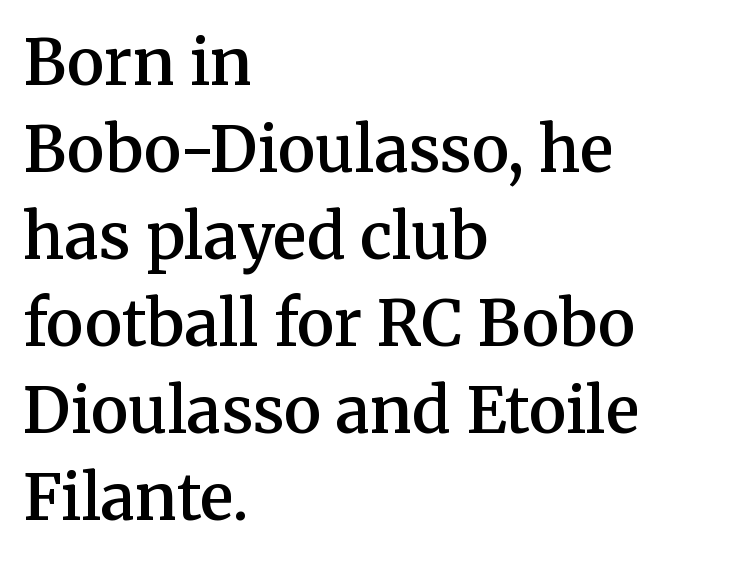
Little horizontal feet cap the strokes, marking this as serif type. Anything drawn beneath the words? Only blank space. Strokes here are thickened, but only to semibold level. Here the designer chose a conventional face with non-uniform glyph widths. Baseline-to-baseline distance is the conventional proportion of letter height.
